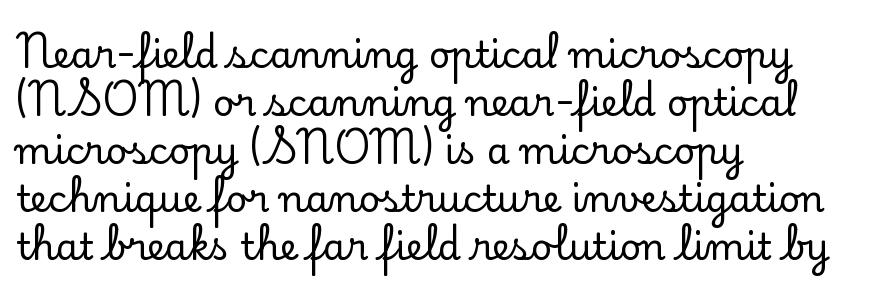
Q: Is the text italic (slanted)? A: No, it is upright.
Q: Is the typeface a serif or a sans-serif typeface? A: Serif.
Q: Is the text underlined? A: No.
Q: How is the paragraph aligned? A: Left-aligned.
Q: Is the spacing between letters normal or unusually wide? A: Normal.
Q: Is the spacing between lines tight, normal or loose? A: Normal.
Q: Width (condensed, normal, or wide)? A: Normal.
Q: Stroke contrast? A: Low.
Q: x-height? A: Small.
Q: Monospaced? A: No.
